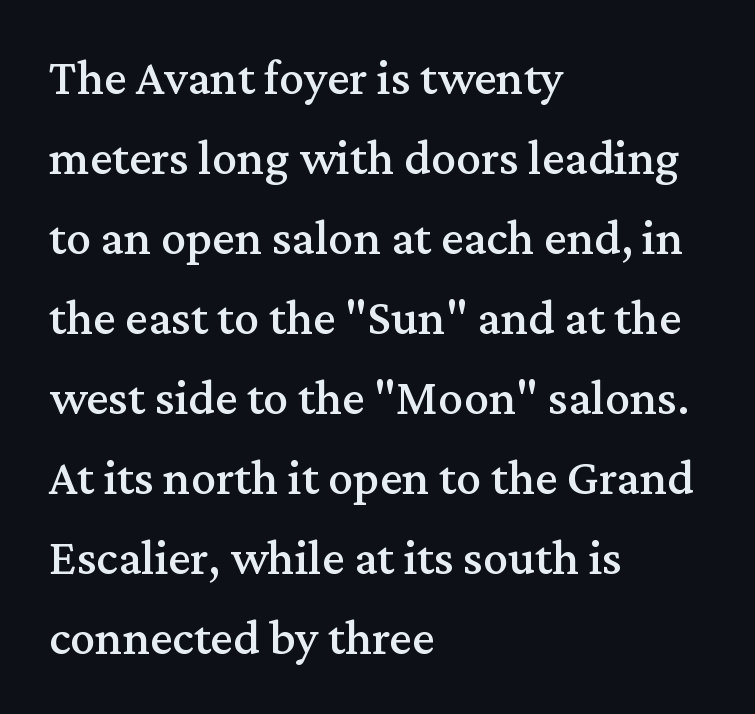
{"serif": "yes", "italic": "no", "width": "normal", "stroke_contrast": "medium", "x_height": "medium", "monospaced": "no", "underline": "no", "align": "left", "line_spacing": "normal", "line_spacing_ratio": 1.6, "letter_spacing": "normal", "letter_spacing_em": 0.0, "glyph_px": 50}
